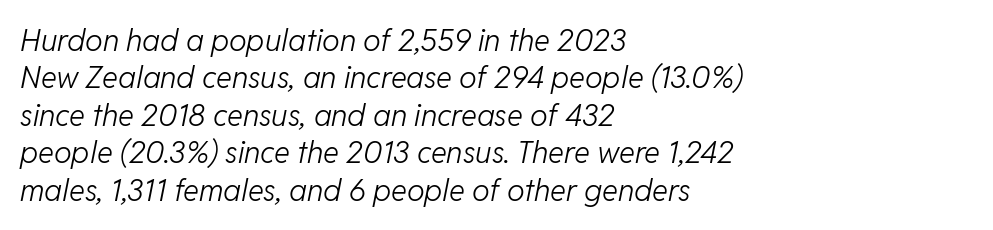
The image shows 30 px light type, italic (leaning right); set left-aligned, normal line spacing (1.25x), normal letter spacing, not underlined; low stroke contrast and a medium x-height.
